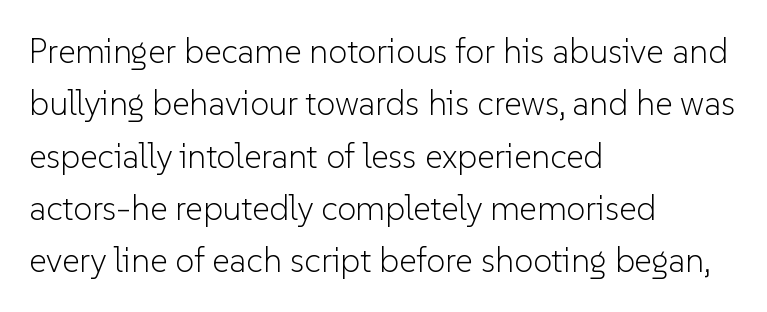
{"serif": "no", "italic": "no", "bold": "no", "weight": "light", "width": "normal", "stroke_contrast": "low", "x_height": "medium", "monospaced": "no", "underline": "no", "align": "left", "line_spacing": "normal", "line_spacing_ratio": 1.54, "letter_spacing": "normal", "letter_spacing_em": 0.0, "glyph_px": 34}
